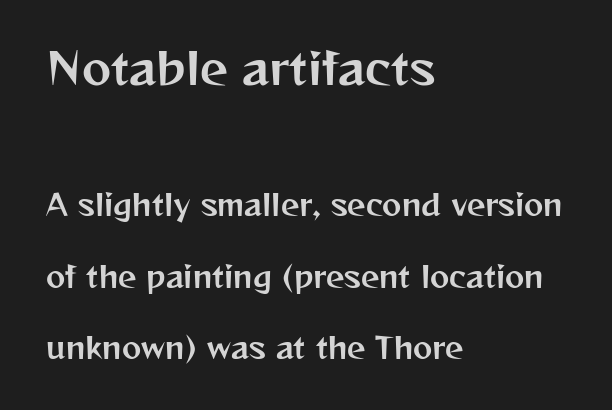
The image shows 44 px sans-serif type, upright; set left-aligned, loose line spacing (2.47x), normal letter spacing, not underlined; the first (top) block is 1.52x larger; medium stroke contrast and a medium x-height.
